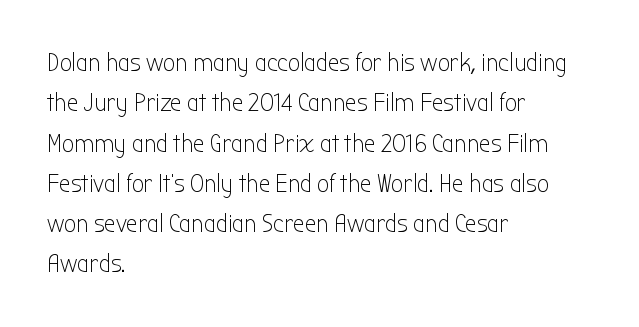
The image shows 26 px text type, upright; set left-aligned, normal line spacing (1.55x), normal letter spacing, not underlined.
